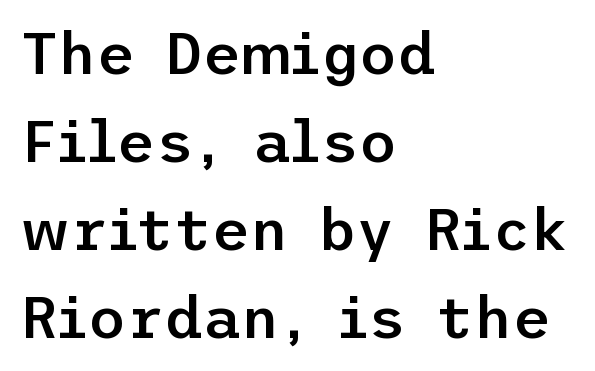
Q: Is the text bold? A: Semi-bold.
Q: Is the text italic (slanted)? A: No, it is upright.
Q: Is the typeface a serif or a sans-serif typeface? A: Sans-serif.
Q: Is the text underlined? A: No.
Q: How is the paragraph aligned? A: Left-aligned.
Q: Is the spacing between letters normal or unusually wide? A: Normal.
Q: Is the spacing between lines tight, normal or loose? A: Normal.
Q: Width (condensed, normal, or wide)? A: Normal.
Q: Stroke contrast? A: Low.
Q: x-height? A: Medium.
